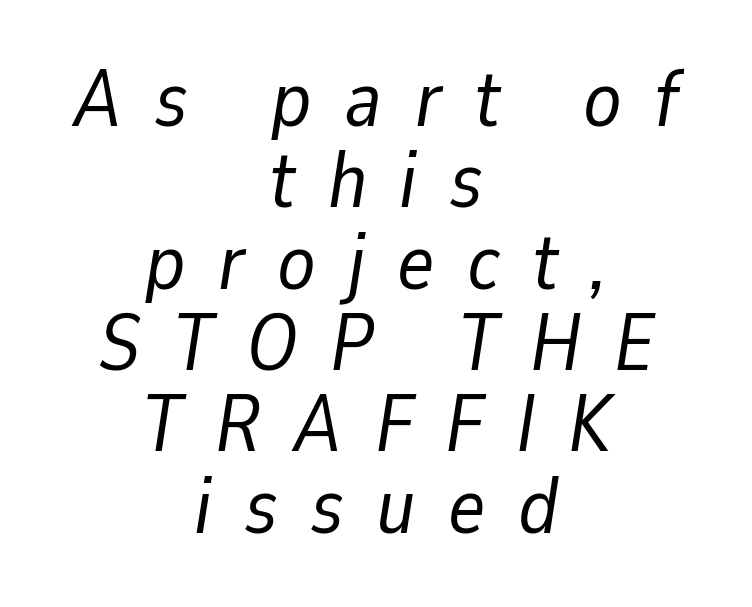
{"italic": "yes", "lean": "right", "slant_degrees": 9, "bold": "no", "weight": "regular", "width": "normal", "stroke_contrast": "low", "x_height": "medium", "monospaced": "no", "underline": "no", "align": "center", "line_spacing": "tight", "line_spacing_ratio": 1.03, "letter_spacing": "wide", "letter_spacing_em": 0.41, "glyph_px": 79}
